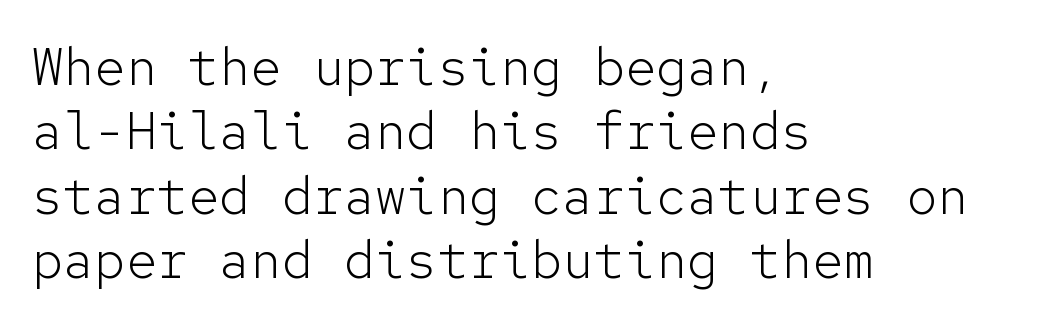
{"serif": "no", "italic": "no", "bold": "no", "weight": "light", "width": "normal", "stroke_contrast": "low", "x_height": "medium", "monospaced": "yes", "underline": "no", "align": "left", "line_spacing_ratio": 1.24, "letter_spacing": "normal", "letter_spacing_em": 0.0, "glyph_px": 52}
